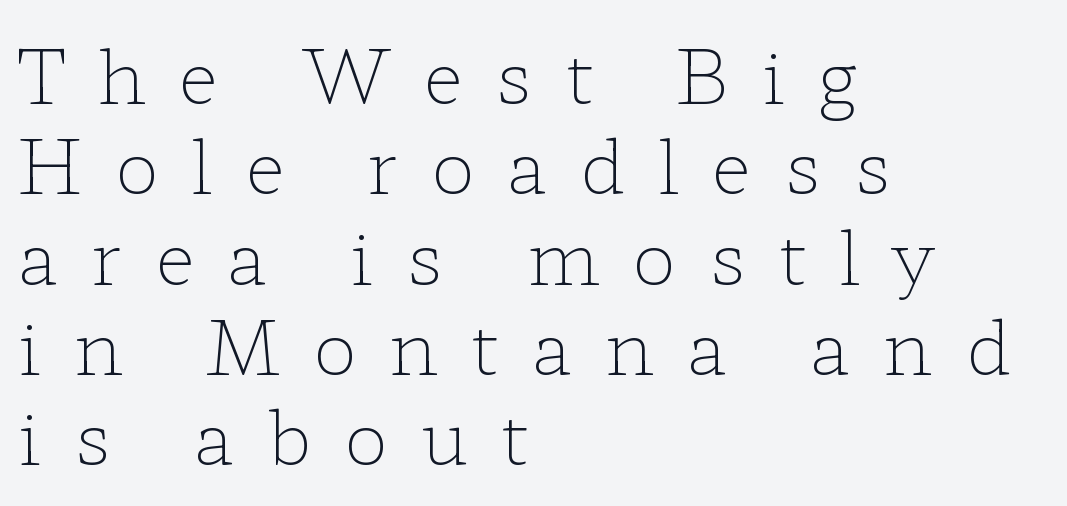
Q: Is the text bold? A: No.
Q: Is the text italic (slanted)? A: No, it is upright.
Q: Is the typeface a serif or a sans-serif typeface? A: Serif.
Q: Is the text underlined? A: No.
Q: How is the paragraph aligned? A: Left-aligned.
Q: Is the spacing between letters normal or unusually wide? A: Unusually wide.
Q: Width (condensed, normal, or wide)? A: Wide.
Q: Stroke contrast? A: Low.
Q: x-height? A: Medium.
Q: Monospaced? A: No.
